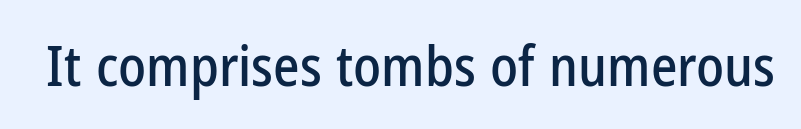
Q: Is the text italic (slanted)? A: No, it is upright.
Q: Is the typeface a serif or a sans-serif typeface? A: Sans-serif.
Q: Is the text underlined? A: No.
Q: Is the spacing between letters normal or unusually wide? A: Normal.
Q: Width (condensed, normal, or wide)? A: Condensed.
Q: Stroke contrast? A: Low.
Q: x-height? A: Medium.
Q: Monospaced? A: No.
